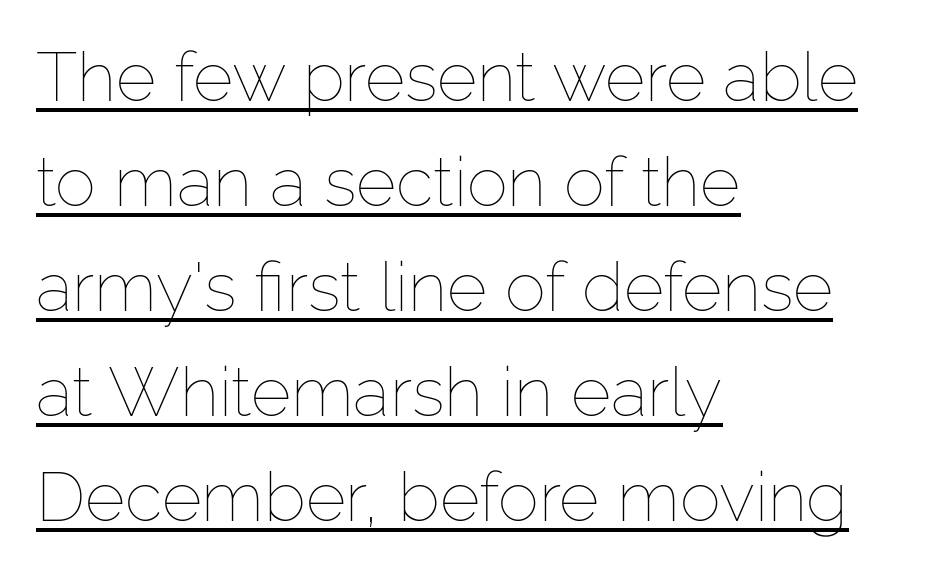
Q: Is the text bold? A: No.
Q: Is the text italic (slanted)? A: No, it is upright.
Q: Is the text underlined? A: Yes.
Q: How is the paragraph aligned? A: Left-aligned.
Q: Is the spacing between letters normal or unusually wide? A: Normal.
Q: Is the spacing between lines tight, normal or loose? A: Normal.
Q: Width (condensed, normal, or wide)? A: Normal.
Q: Stroke contrast? A: Low.
Q: x-height? A: Medium.
Q: Monospaced? A: No.
